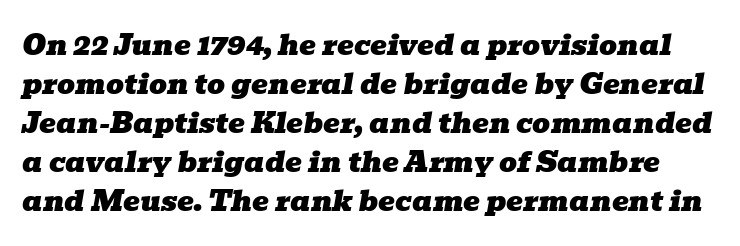
The image shows 28 px wide serif type, italic (leaning right); set normal line spacing (1.39x), normal letter spacing, not underlined; low stroke contrast and a medium x-height.
